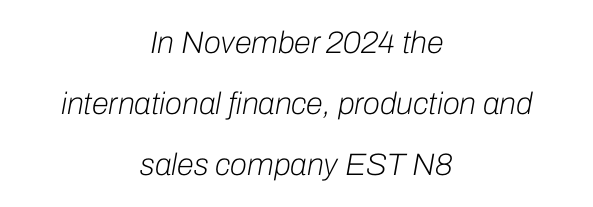
{"italic": "yes", "lean": "right", "slant_degrees": 10, "bold": "no", "weight": "light", "width": "normal", "stroke_contrast": "low", "x_height": "medium", "monospaced": "no", "underline": "no", "align": "center", "line_spacing": "loose", "line_spacing_ratio": 1.97, "letter_spacing": "normal", "letter_spacing_em": 0.0, "glyph_px": 31}
